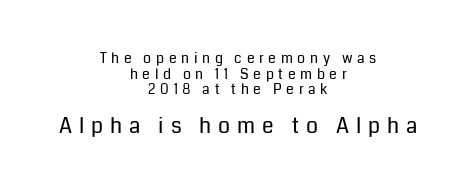
{"italic": "no", "bold": "no", "underline": "no", "align": "center", "line_spacing": "tight", "line_spacing_ratio": 1.11, "letter_spacing": "wide", "letter_spacing_em": 0.33, "larger_block": "second", "size_ratio": 1.5, "glyph_px": 21}
